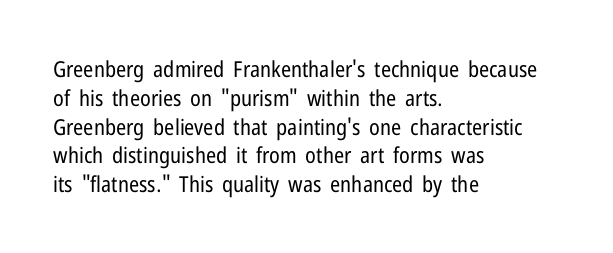
Q: Is the text bold? A: No.
Q: Is the text italic (slanted)? A: No, it is upright.
Q: Is the text underlined? A: No.
Q: How is the paragraph aligned? A: Left-aligned.
Q: Is the spacing between letters normal or unusually wide? A: Normal.
Q: Is the spacing between lines tight, normal or loose? A: Normal.
